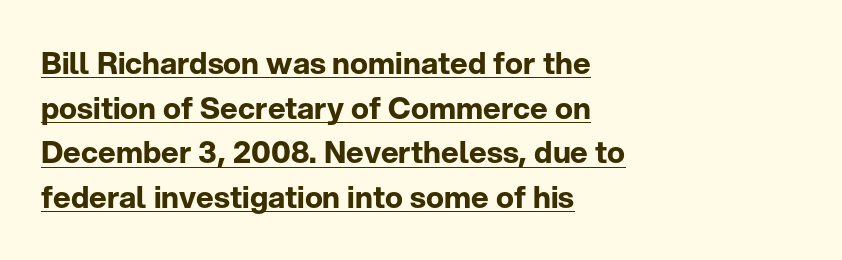
Ascenders rise straight up at ninety degrees. Heavy, bold letterforms. The rendering uses the underline text-decoration. These lines are composed in type without serifs.
